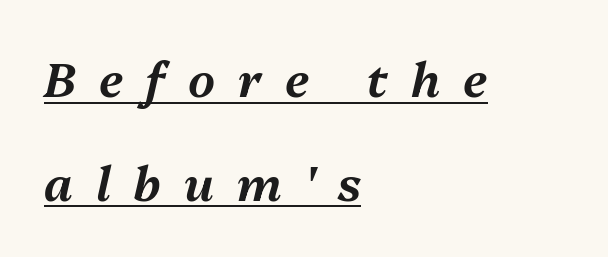
{"italic": "yes", "lean": "right", "slant_degrees": 13, "width": "normal", "stroke_contrast": "medium", "x_height": "medium", "monospaced": "no", "underline": "yes", "align": "left", "line_spacing": "loose", "line_spacing_ratio": 2.21, "letter_spacing": "wide", "letter_spacing_em": 0.49, "glyph_px": 47}
